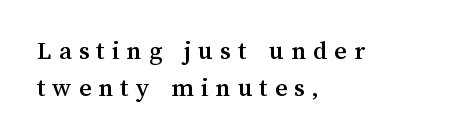
{"italic": "no", "underline": "no", "align": "left", "line_spacing": "normal", "line_spacing_ratio": 1.38, "letter_spacing": "wide", "letter_spacing_em": 0.26, "glyph_px": 27}
